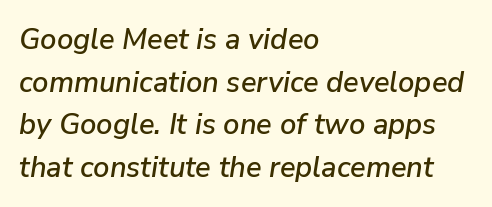
Q: Is the text italic (slanted)? A: Yes, it leans right by about 9 degrees.
Q: Is the text underlined? A: No.
Q: How is the paragraph aligned? A: Left-aligned.
Q: Is the spacing between letters normal or unusually wide? A: Normal.
Q: Is the spacing between lines tight, normal or loose? A: Normal.
Q: Width (condensed, normal, or wide)? A: Normal.
Q: Stroke contrast? A: Low.
Q: x-height? A: Medium.
Q: Monospaced? A: No.
